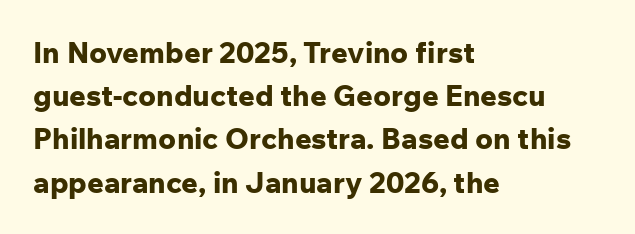
A bare baseline throughout the passage. A typesetter would mark this as roman, not italic. Note the varied advance widths — an 'i' is clearly narrower than an 'm'. Successive baselines arrive at the customary interval. The rendering shows plain stroke endings on the letterforms — a sans-serif design.
